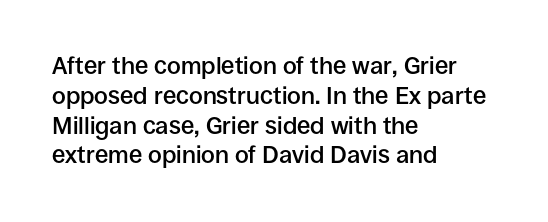
The letters stand upright; this is a roman face. Underline: absent. The sample has been set in demibold, a notch under bold. Here the glyphs are tracked normally, forming tight word shapes.
